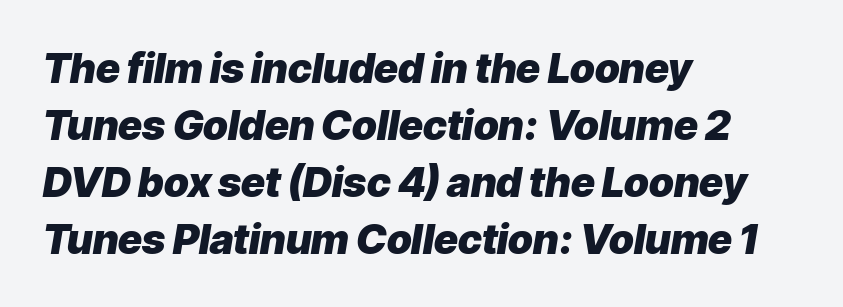
Q: Is the text bold? A: Yes.
Q: Is the text italic (slanted)? A: Yes, it leans right by about 9 degrees.
Q: Is the text underlined? A: No.
Q: How is the paragraph aligned? A: Left-aligned.
Q: Is the spacing between letters normal or unusually wide? A: Normal.
Q: Is the spacing between lines tight, normal or loose? A: Normal.
Q: Width (condensed, normal, or wide)? A: Normal.
Q: Stroke contrast? A: Low.
Q: x-height? A: Medium.
Q: Monospaced? A: No.
